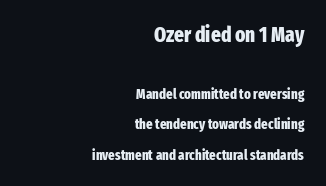
The image shows 21 px bold type, upright; set right-aligned, loose line spacing (2.18x), normal letter spacing, not underlined; the first (top) block is 1.5x larger.
